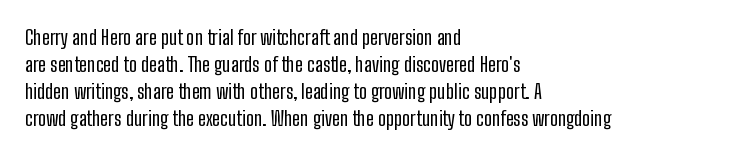
The image shows 20 px text type, upright; set left-aligned, normal line spacing (1.35x), normal letter spacing, not underlined.
